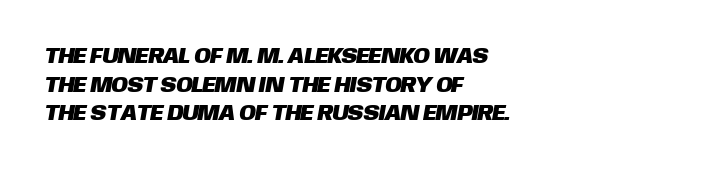
{"underline": "no", "align": "left", "line_spacing": "normal", "line_spacing_ratio": 1.3, "letter_spacing": "normal", "letter_spacing_em": 0.0, "glyph_px": 22}
